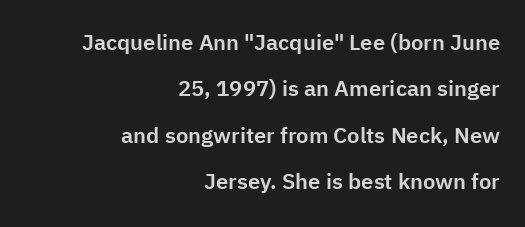
Ordinary non-slanted type is in use. The passage is arranged like a letterhead date or caption credit — flush right. Check the space under the baseline: it is left empty. Compared with typical body copy, the letter spacing here is the same.
